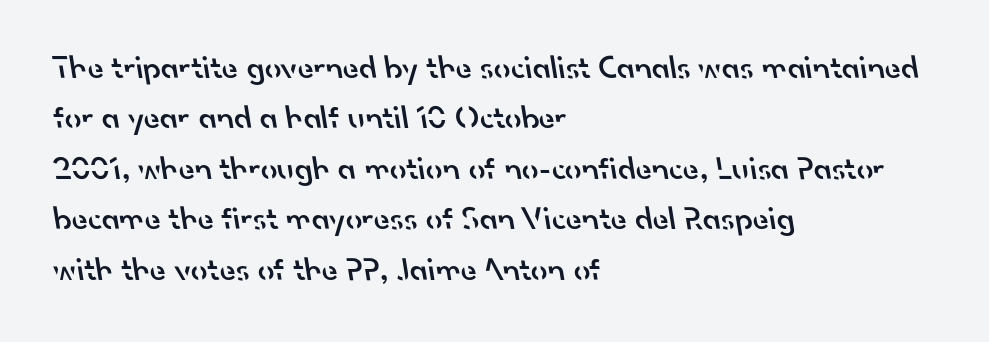
Q: Is the text bold? A: Semi-bold.
Q: Is the typeface a serif or a sans-serif typeface? A: Sans-serif.
Q: Is the text underlined? A: No.
Q: How is the paragraph aligned? A: Left-aligned.
Q: Is the spacing between letters normal or unusually wide? A: Normal.
Q: Is the spacing between lines tight, normal or loose? A: Normal.
Q: Width (condensed, normal, or wide)? A: Normal.
Q: Stroke contrast? A: Low.
Q: x-height? A: Small.
Q: Monospaced? A: No.
